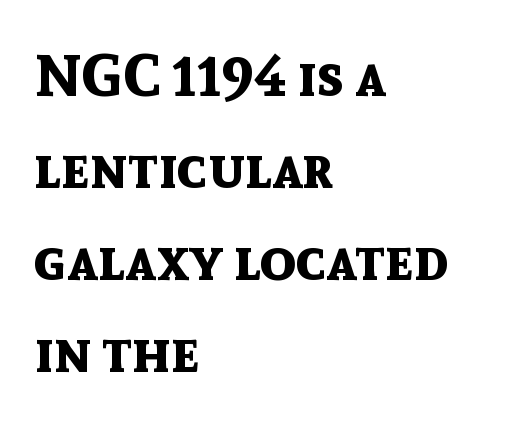
Q: Is the text bold? A: Yes.
Q: Is the text italic (slanted)? A: No, it is upright.
Q: Is the typeface a serif or a sans-serif typeface? A: Sans-serif.
Q: Is the text underlined? A: No.
Q: How is the paragraph aligned? A: Left-aligned.
Q: Is the spacing between letters normal or unusually wide? A: Normal.
Q: Is the spacing between lines tight, normal or loose? A: Normal.
Q: Width (condensed, normal, or wide)? A: Normal.
Q: x-height? A: Medium.
Q: Monospaced? A: No.
